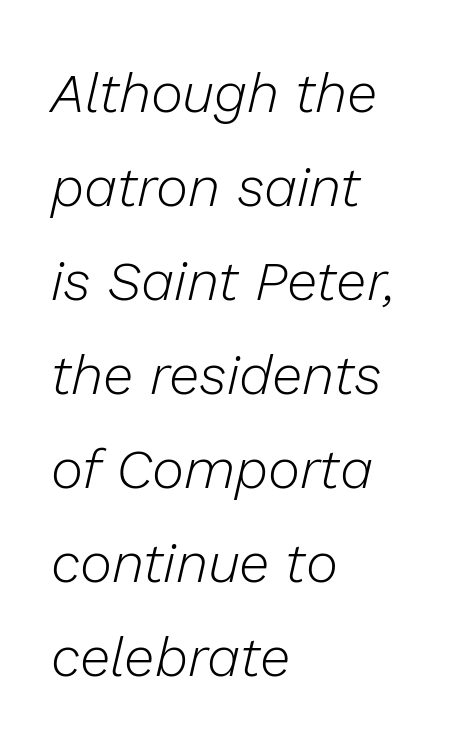
{"italic": "yes", "lean": "right", "slant_degrees": 13, "bold": "no", "weight": "light", "width": "normal", "stroke_contrast": "low", "x_height": "medium", "monospaced": "no", "underline": "no", "align": "left", "line_spacing_ratio": 1.71, "letter_spacing": "normal", "letter_spacing_em": 0.0, "glyph_px": 55}
